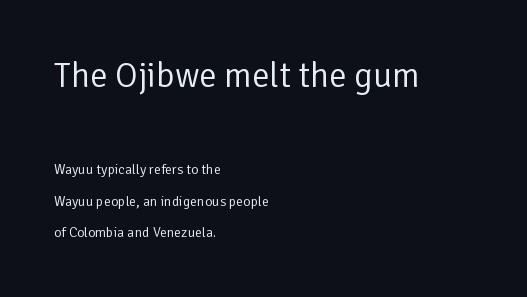
{"serif": "no", "italic": "no", "bold": "no", "weight": "regular", "width": "normal", "stroke_contrast": "low", "x_height": "medium", "monospaced": "no", "underline": "no", "align": "left", "line_spacing": "loose", "line_spacing_ratio": 2.24, "letter_spacing": "normal", "letter_spacing_em": 0.0, "larger_block": "first", "size_ratio": 2.5, "glyph_px": 35}
